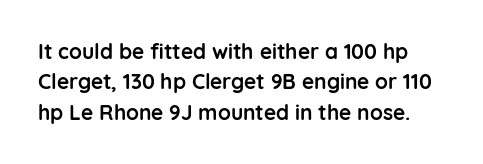
Strong, thick strokes mark this as bold type. Is there much room between lines? A standard amount, neither cramped nor airy. Descender tails drop into unmarked territory. This rendering leaves character spacing at its baseline value. Tall strokes in this sample are plumb rather than angled.
